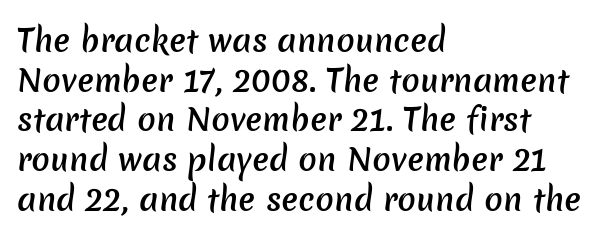
{"serif": "no", "bold": "semi", "weight": "semibold", "width": "normal", "stroke_contrast": "low", "x_height": "medium", "monospaced": "no", "underline": "no", "align": "left", "line_spacing": "normal", "line_spacing_ratio": 1.28, "letter_spacing": "normal", "letter_spacing_em": 0.0, "glyph_px": 31}
